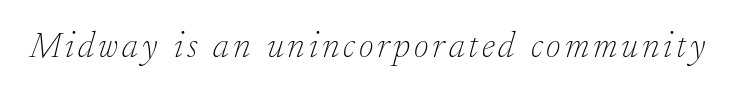
{"serif": "yes", "italic": "yes", "lean": "right", "slant_degrees": 17, "bold": "no", "weight": "thin", "width": "normal", "stroke_contrast": "low", "x_height": "small", "monospaced": "no", "underline": "no", "glyph_px": 36}
